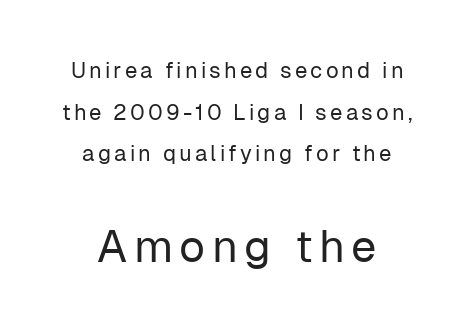
{"serif": "no", "italic": "no", "bold": "no", "weight": "regular", "width": "normal", "stroke_contrast": "low", "x_height": "medium", "monospaced": "no", "underline": "no", "line_spacing_ratio": 1.89, "larger_block": "second", "size_ratio": 2.05, "glyph_px": 45}
